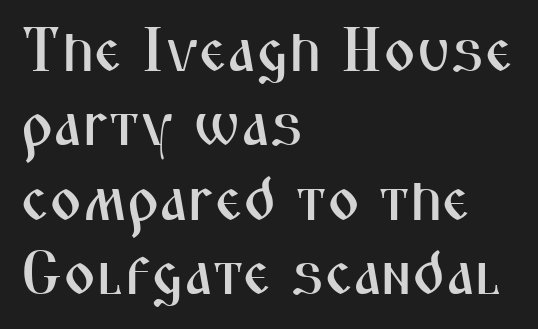
In terms of letterspacing, this is plain default setting. A classic flush-left, rag-right setting is used for this passage. The passage shown is typed in a proportional face where columns would drift. No feet cap the strokes, marking this as sans-serif type. The axis of the letterforms is exactly vertical.
